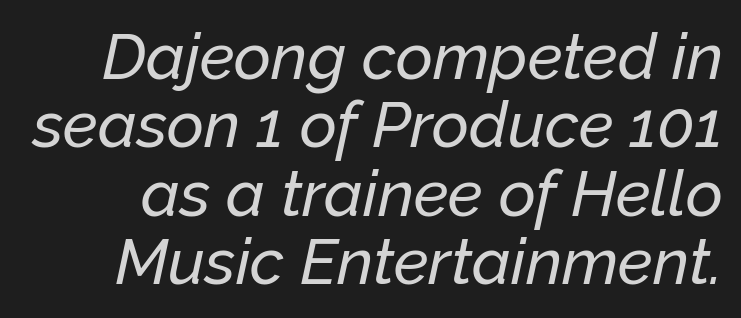
The image shows 64 px text type, italic (leaning right); set tight line spacing (1.07x), normal letter spacing, not underlined; low stroke contrast and a medium x-height.
